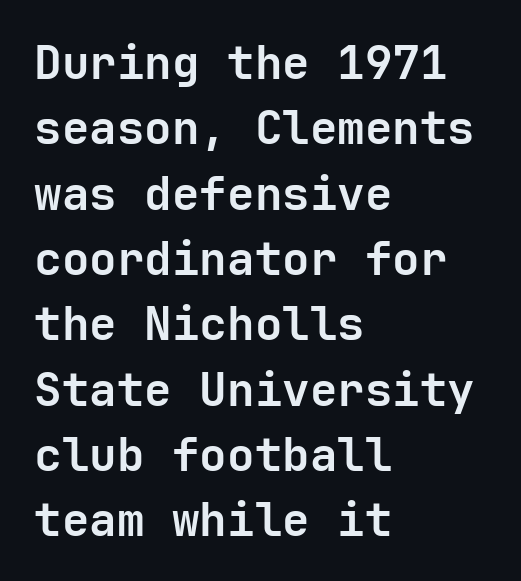
Q: Is the text bold? A: Yes.
Q: Is the text italic (slanted)? A: No, it is upright.
Q: Is the typeface a serif or a sans-serif typeface? A: Sans-serif.
Q: Is the text underlined? A: No.
Q: How is the paragraph aligned? A: Left-aligned.
Q: Is the spacing between letters normal or unusually wide? A: Normal.
Q: Is the spacing between lines tight, normal or loose? A: Normal.
Q: Width (condensed, normal, or wide)? A: Normal.
Q: Stroke contrast? A: Low.
Q: x-height? A: Medium.
